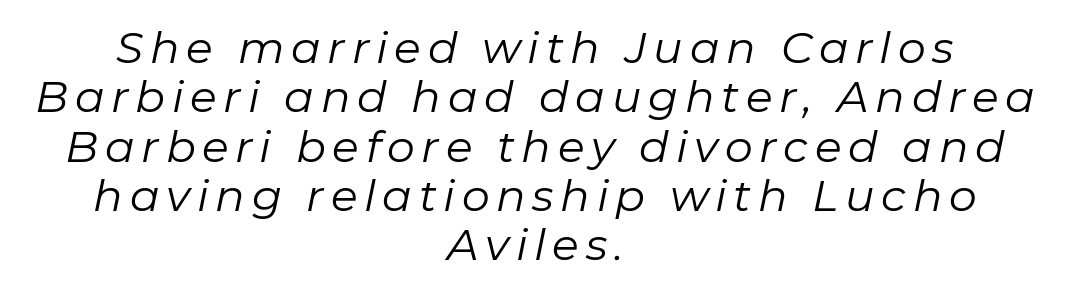
Q: Is the text bold? A: No.
Q: Is the text italic (slanted)? A: Yes, it leans right by about 11 degrees.
Q: Is the text underlined? A: No.
Q: How is the paragraph aligned? A: Centered.
Q: Is the spacing between lines tight, normal or loose? A: Tight.
Q: Width (condensed, normal, or wide)? A: Normal.
Q: Stroke contrast? A: Low.
Q: x-height? A: Medium.
Q: Monospaced? A: No.
